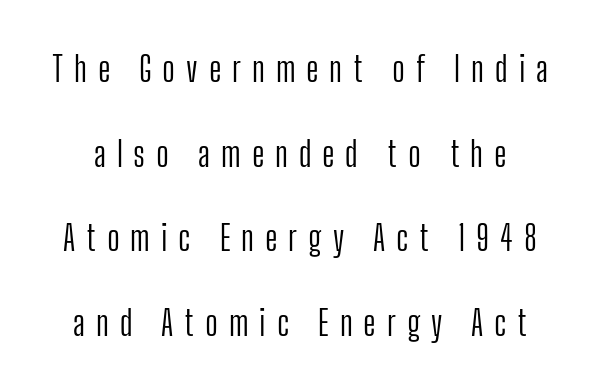
Q: Is the text bold? A: No.
Q: Is the text italic (slanted)? A: No, it is upright.
Q: Is the typeface a serif or a sans-serif typeface? A: Sans-serif.
Q: Is the text underlined? A: No.
Q: Is the spacing between letters normal or unusually wide? A: Unusually wide.
Q: Is the spacing between lines tight, normal or loose? A: Loose.
Q: Width (condensed, normal, or wide)? A: Condensed.
Q: Stroke contrast? A: Low.
Q: x-height? A: Medium.
Q: Monospaced? A: No.
